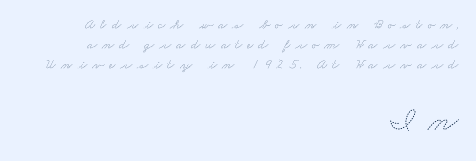
The image shows 35 px thin, wide type; set right-aligned, normal line spacing (1.44x), unusually wide letter spacing (+0.35 em), not underlined; the second (bottom) block is 2.5x larger; medium stroke contrast and a small x-height.
